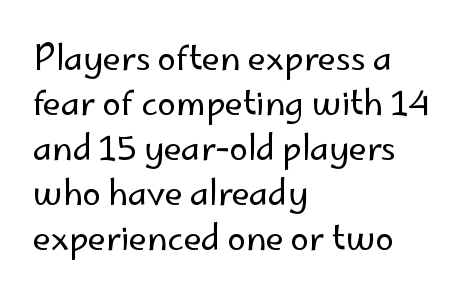
Q: Is the text bold? A: No.
Q: Is the text italic (slanted)? A: No, it is upright.
Q: Is the typeface a serif or a sans-serif typeface? A: Sans-serif.
Q: Is the text underlined? A: No.
Q: How is the paragraph aligned? A: Left-aligned.
Q: Is the spacing between letters normal or unusually wide? A: Normal.
Q: Is the spacing between lines tight, normal or loose? A: Normal.
Q: Width (condensed, normal, or wide)? A: Normal.
Q: Stroke contrast? A: Low.
Q: x-height? A: Small.
Q: Monospaced? A: No.
